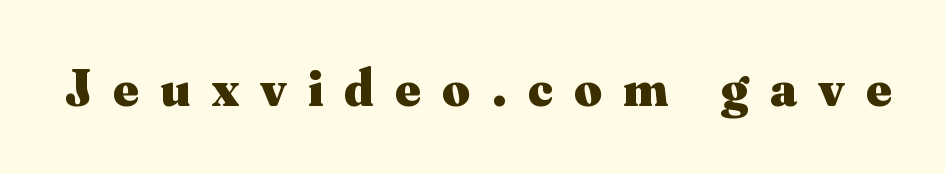
The image shows 53 px heavy serif type, upright; set unusually wide letter spacing (+0.41 em), not underlined; medium stroke contrast and a small x-height.
